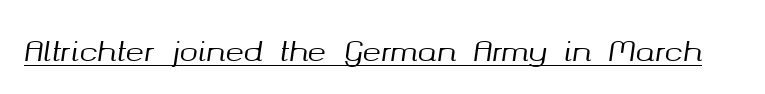
The image shows 28 px text type, italic (leaning right); set normal letter spacing, underlined; medium stroke contrast and a medium x-height.
